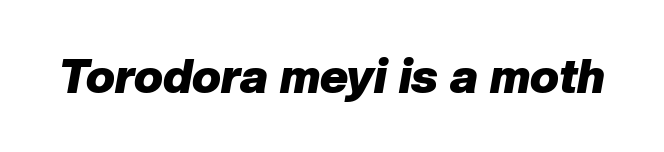
{"italic": "yes", "lean": "right", "slant_degrees": 10, "bold": "yes", "weight": "heavy", "width": "normal", "stroke_contrast": "low", "x_height": "medium", "monospaced": "no", "underline": "no", "letter_spacing": "normal", "letter_spacing_em": 0.0, "glyph_px": 48}
